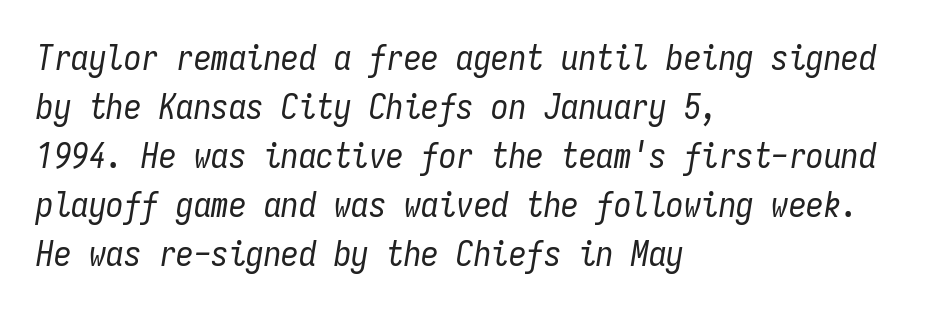
Q: Is the text bold? A: No.
Q: Is the text italic (slanted)? A: Yes, it leans right by about 9 degrees.
Q: Is the text underlined? A: No.
Q: How is the paragraph aligned? A: Left-aligned.
Q: Is the spacing between letters normal or unusually wide? A: Normal.
Q: Is the spacing between lines tight, normal or loose? A: Normal.
Q: Width (condensed, normal, or wide)? A: Condensed.
Q: Stroke contrast? A: Low.
Q: x-height? A: Medium.
Q: Monospaced? A: Yes.
